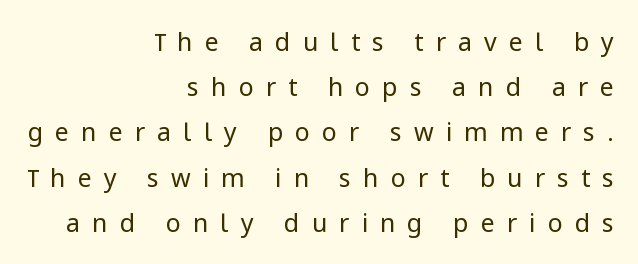
The image shows 25 px text type, upright; set right-aligned, line spacing 1.81x, unusually wide letter spacing (+0.48 em), not underlined.
